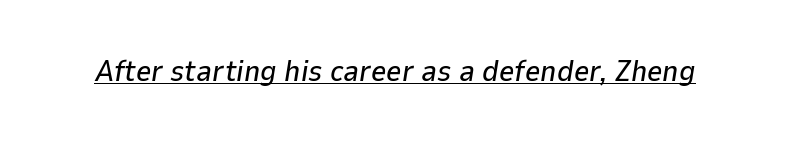
The image shows 30 px text type, italic (leaning right); set normal letter spacing, underlined; low stroke contrast and a medium x-height.
